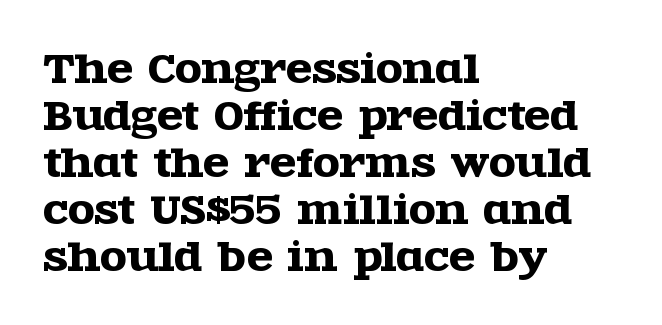
The image shows 38 px wide serif type, upright; set left-aligned, line spacing 1.24x, normal letter spacing, not underlined; a large x-height.
